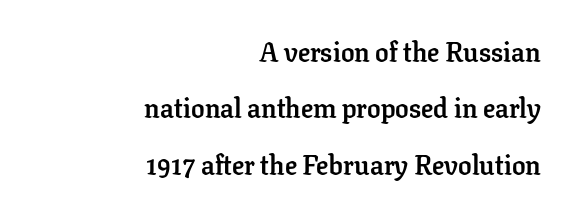
The image shows 27 px bold type, upright; set right-aligned, loose line spacing (2.09x), normal letter spacing, not underlined.
